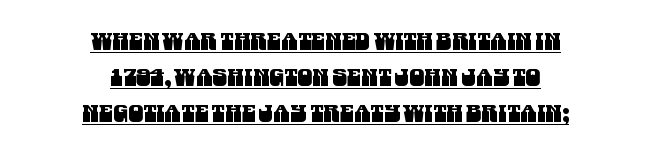
Teacher's note: observe the equal gaps on both sides — that is centered alignment. The line-height multiplier appears to be the usual default. What stands out about the letter spacing? Nothing — it is the standard amount. Is there an underline? Yes — a line sits under the letters.
